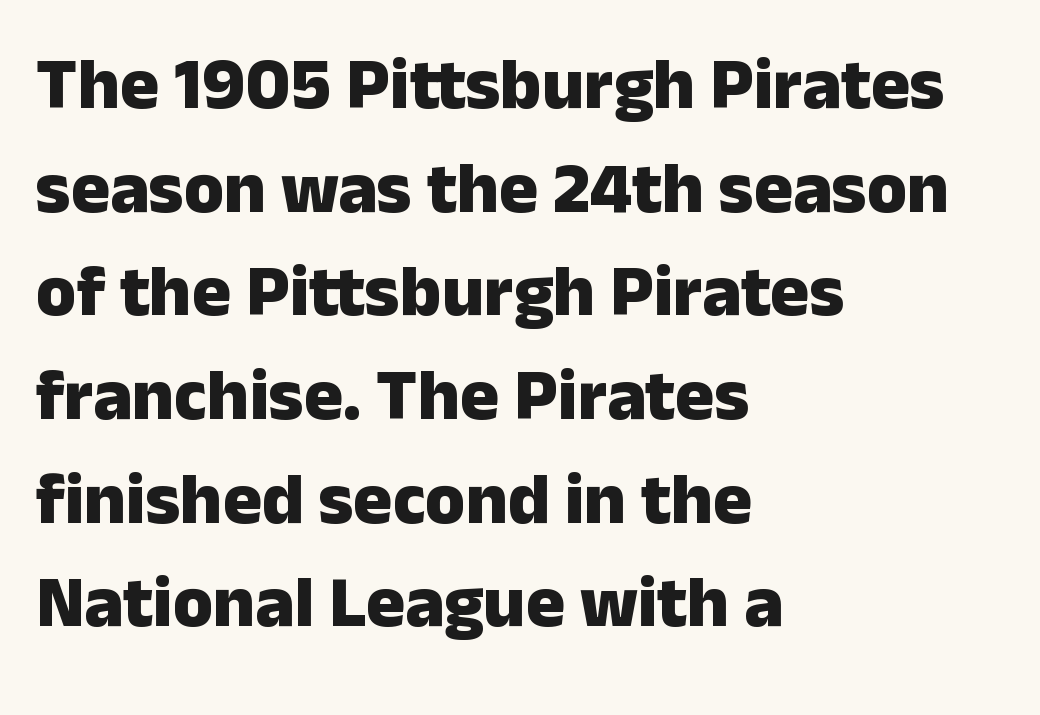
Q: Is the text bold? A: Yes.
Q: Is the text italic (slanted)? A: No, it is upright.
Q: Is the typeface a serif or a sans-serif typeface? A: Sans-serif.
Q: Is the text underlined? A: No.
Q: How is the paragraph aligned? A: Left-aligned.
Q: Is the spacing between letters normal or unusually wide? A: Normal.
Q: Is the spacing between lines tight, normal or loose? A: Normal.
Q: Width (condensed, normal, or wide)? A: Normal.
Q: Stroke contrast? A: Low.
Q: x-height? A: Medium.
Q: Monospaced? A: No.
